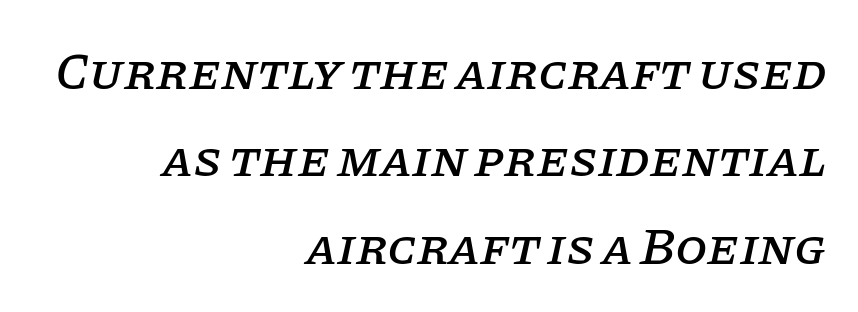
A normal amount of white space separates one row of letters from the next. The font's italic variant was chosen for this text. The paragraph shown leans on its right margin. The space beneath each line is pristine and unruled.
